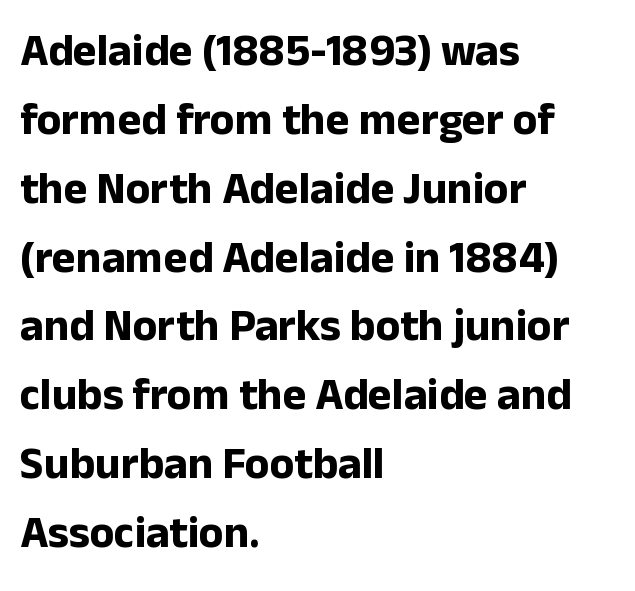
This sample uses plain, unmodified letter spacing. I'd describe the lettering as bold — thick and assertive. Examine the stroke ends and you'll find no serifs. Ascenders rise straight up at ninety degrees. One glance says typical: line gaps are just what's usual. Clear beneath every line of the passage.
